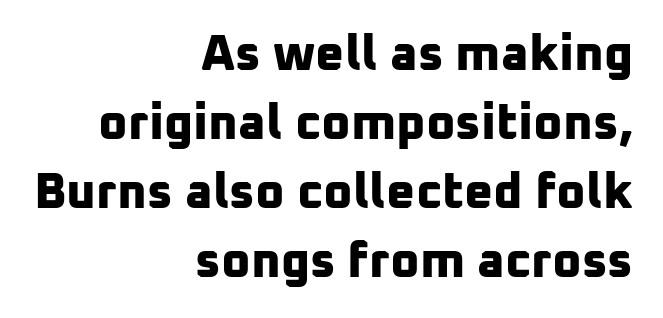
Q: Is the text bold? A: Yes.
Q: Is the typeface a serif or a sans-serif typeface? A: Sans-serif.
Q: Is the text underlined? A: No.
Q: How is the paragraph aligned? A: Right-aligned.
Q: Is the spacing between letters normal or unusually wide? A: Normal.
Q: Is the spacing between lines tight, normal or loose? A: Normal.
Q: Width (condensed, normal, or wide)? A: Normal.
Q: Stroke contrast? A: Low.
Q: x-height? A: Medium.
Q: Monospaced? A: No.
